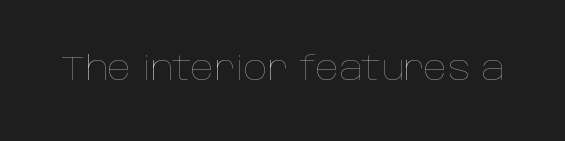
Rule under the text: the space is simply empty. No extra tracking has been applied to these lines. A typesetter would mark this as roman, not italic. Stems and bowls with no extra thickness — not bold.
